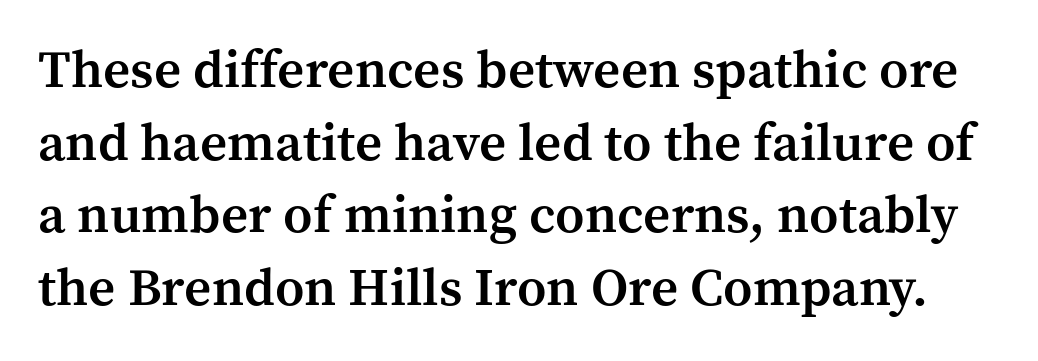
{"serif": "yes", "italic": "no", "bold": "semi", "weight": "semibold", "width": "normal", "stroke_contrast": "medium", "x_height": "medium", "monospaced": "no", "underline": "no", "line_spacing": "normal", "line_spacing_ratio": 1.37, "letter_spacing": "normal", "letter_spacing_em": 0.0, "glyph_px": 53}
